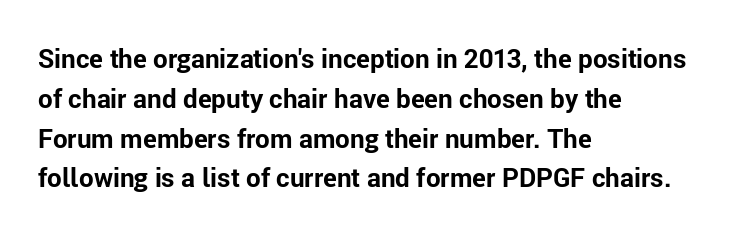
{"italic": "no", "bold": "yes", "underline": "no", "align": "left", "line_spacing": "normal", "line_spacing_ratio": 1.53, "letter_spacing": "normal", "letter_spacing_em": 0.0, "glyph_px": 26}
